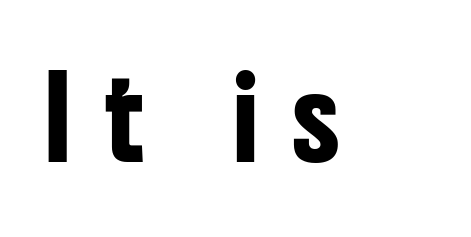
Q: Is the text italic (slanted)? A: No, it is upright.
Q: Is the typeface a serif or a sans-serif typeface? A: Sans-serif.
Q: Is the text underlined? A: No.
Q: Is the spacing between letters normal or unusually wide? A: Unusually wide.
Q: Width (condensed, normal, or wide)? A: Condensed.
Q: Stroke contrast? A: Low.
Q: x-height? A: Medium.
Q: Monospaced? A: No.
